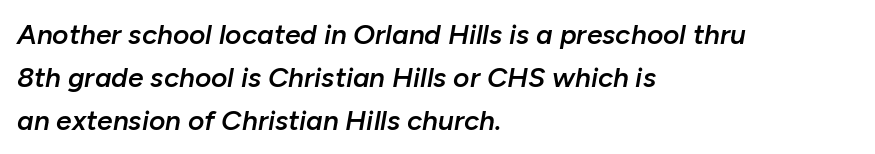
The passage shown has conventional tracking throughout. Leading matches the norm, producing a regular column. Each line starts at the same left margin while the right side varies. Each row of text sits above clean, open space. Character widths vary here, with narrow letters taking less room than wide ones. The face used here has a pronounced slope to its letters.
